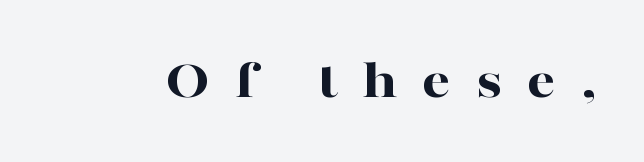
The image shows 56 px bold, wide serif type, upright; set unusually wide letter spacing (+0.45 em), not underlined; high stroke contrast and a medium x-height.
